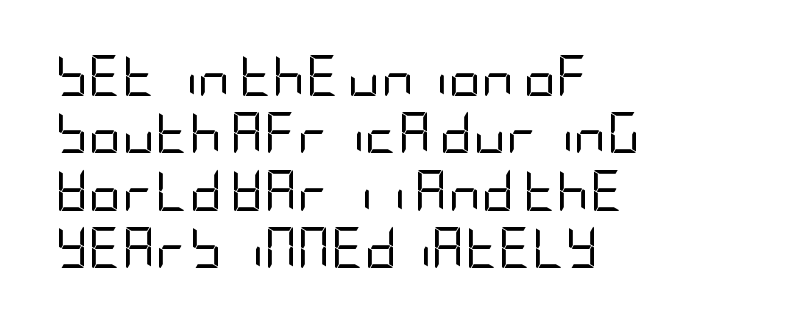
Q: Is the text bold? A: No.
Q: Is the text italic (slanted)? A: No, it is upright.
Q: Is the typeface a serif or a sans-serif typeface? A: Sans-serif.
Q: Is the text underlined? A: No.
Q: How is the paragraph aligned? A: Left-aligned.
Q: Is the spacing between letters normal or unusually wide? A: Normal.
Q: Is the spacing between lines tight, normal or loose? A: Normal.
Q: Width (condensed, normal, or wide)? A: Condensed.
Q: Stroke contrast? A: Low.
Q: x-height? A: Large.
